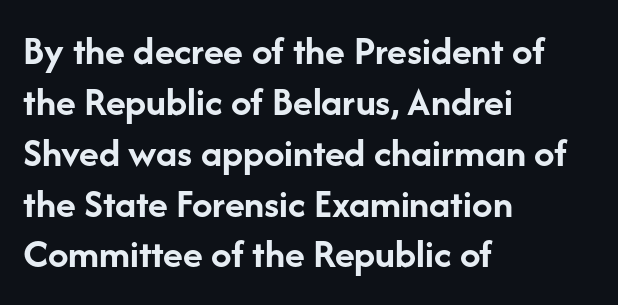
On the weight axis this lands at bold, roughly 700. Caption: standard tracking, unaltered. You could not count columns in this text — the font is proportionally spaced. Bare-footed words on every line. The face used here is a sans, in the tradition of grotesques and geometrics. Nope, not italic — everything's standing straight.
